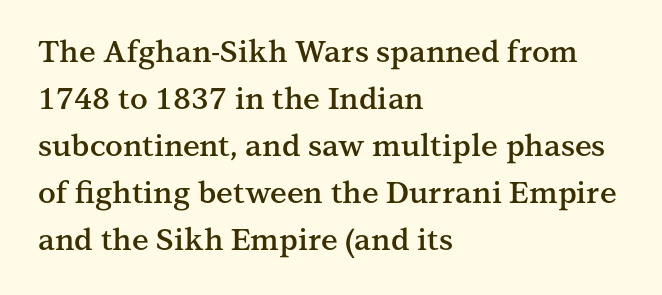
Q: Is the text bold? A: Semi-bold.
Q: Is the text italic (slanted)? A: No, it is upright.
Q: Is the typeface a serif or a sans-serif typeface? A: Serif.
Q: Is the text underlined? A: No.
Q: How is the paragraph aligned? A: Left-aligned.
Q: Is the spacing between letters normal or unusually wide? A: Normal.
Q: Is the spacing between lines tight, normal or loose? A: Normal.
Q: Width (condensed, normal, or wide)? A: Normal.
Q: Stroke contrast? A: Medium.
Q: x-height? A: Medium.
Q: Monospaced? A: No.
